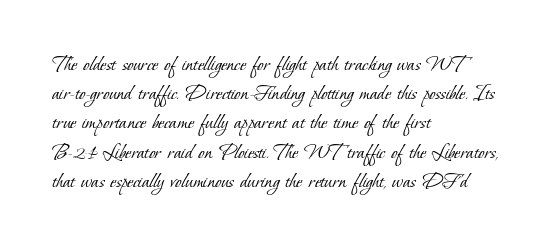
{"bold": "no", "underline": "no", "align": "left", "line_spacing": "normal", "line_spacing_ratio": 1.27, "letter_spacing": "normal", "letter_spacing_em": 0.0, "glyph_px": 23}
